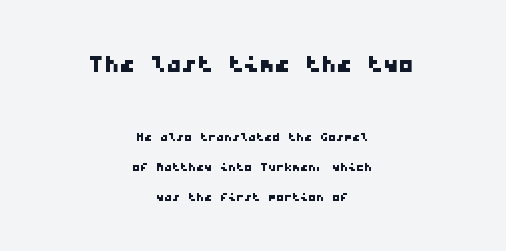
Q: Is the typeface a serif or a sans-serif typeface? A: Sans-serif.
Q: Is the text underlined? A: No.
Q: How is the paragraph aligned? A: Centered.
Q: Is the spacing between letters normal or unusually wide? A: Normal.
Q: Which block of text is set in a larger size, the first (top) or the second (bottom)? A: The first (top) one.
Q: Width (condensed, normal, or wide)? A: Wide.
Q: Stroke contrast? A: Low.
Q: x-height? A: Medium.
Q: Monospaced? A: Yes.
